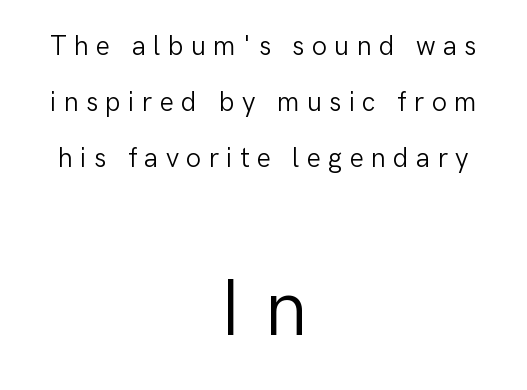
The image shows 80 px light sans-serif type, upright; set centered, loose line spacing (2.08x), unusually wide letter spacing (+0.27 em), not underlined; the second (bottom) block is 2.96x larger; low stroke contrast and a medium x-height.
